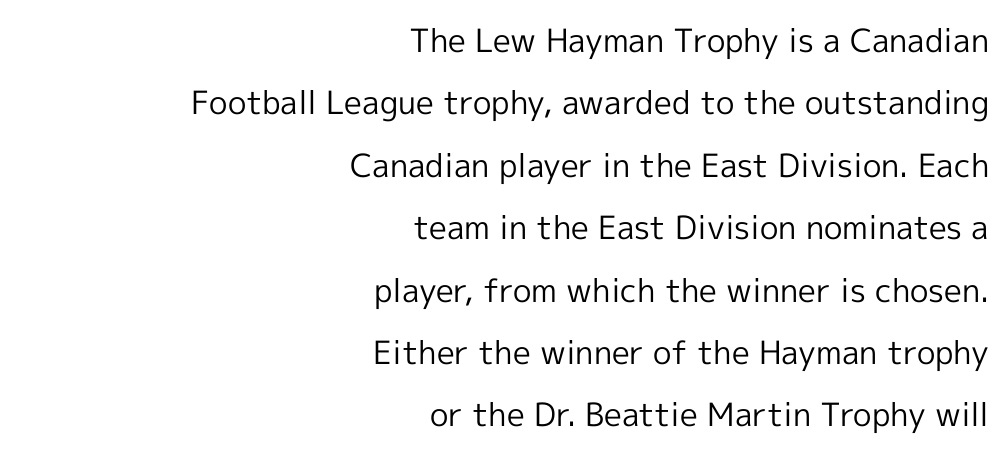
A great deal of white space separates one row of letters from the next. Posture: vertical. Proportional: the letters do not fall into vertical columns. Observe the absence of serifs on each vertical stroke in this sample. The lines are quadded right. This rendering leaves character spacing at its baseline value.
